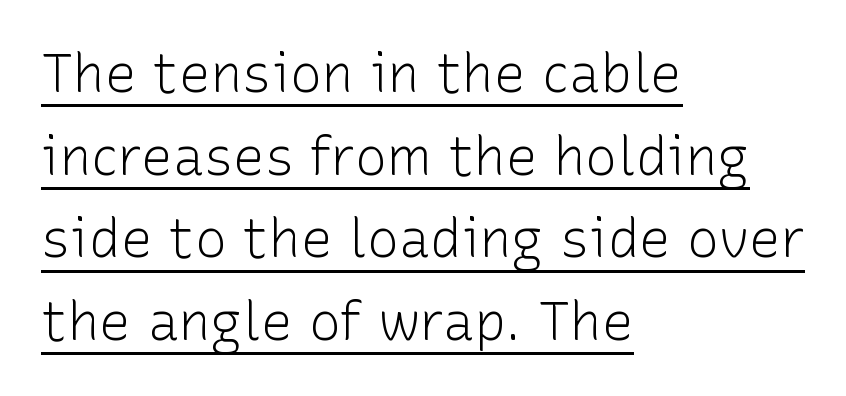
Q: Is the text bold? A: No.
Q: Is the text italic (slanted)? A: No, it is upright.
Q: Is the typeface a serif or a sans-serif typeface? A: Sans-serif.
Q: Is the text underlined? A: Yes.
Q: How is the paragraph aligned? A: Left-aligned.
Q: Is the spacing between letters normal or unusually wide? A: Normal.
Q: Is the spacing between lines tight, normal or loose? A: Normal.
Q: Width (condensed, normal, or wide)? A: Normal.
Q: Stroke contrast? A: Low.
Q: x-height? A: Medium.
Q: Monospaced? A: No.
